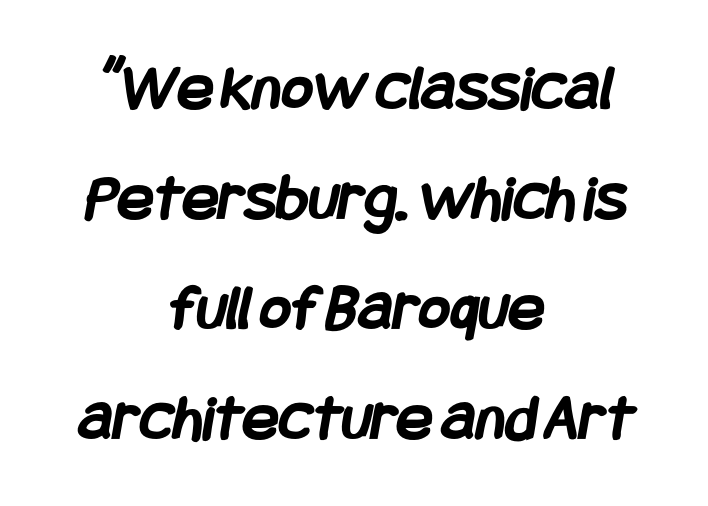
Interline gaps are of average width in this sample. Between one letter and the next there's only the usual sliver of space. Descender tails drop into unmarked territory. In terms of weight, the rendering is a true, heavy bold. The rendering shows plain stroke endings on the letterforms — a sans-serif design. A centered setting, common on invitations and titles, is used for this passage.
